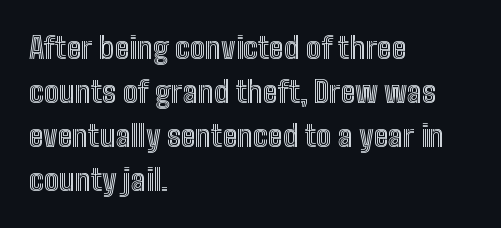
Q: Is the text italic (slanted)? A: No, it is upright.
Q: Is the text underlined? A: No.
Q: How is the paragraph aligned? A: Left-aligned.
Q: Is the spacing between letters normal or unusually wide? A: Normal.
Q: Is the spacing between lines tight, normal or loose? A: Normal.
Q: Width (condensed, normal, or wide)? A: Condensed.
Q: x-height? A: Medium.
Q: Monospaced? A: No.
